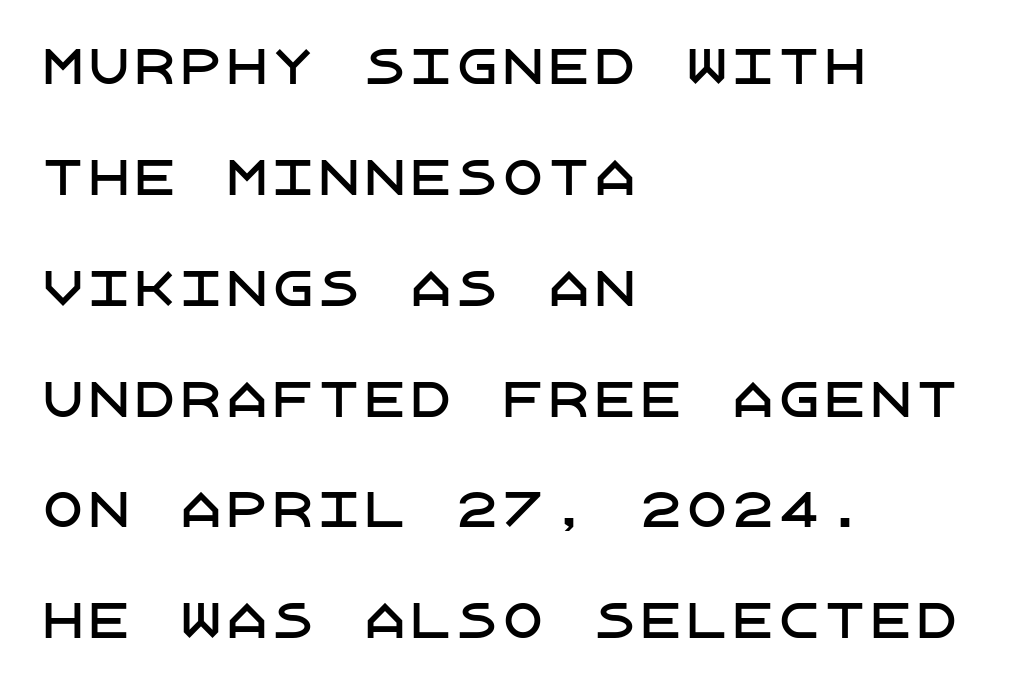
The image shows 46 px sans-serif type, upright; set left-aligned, loose line spacing (2.41x), normal letter spacing, not underlined; low stroke contrast and a large x-height.
